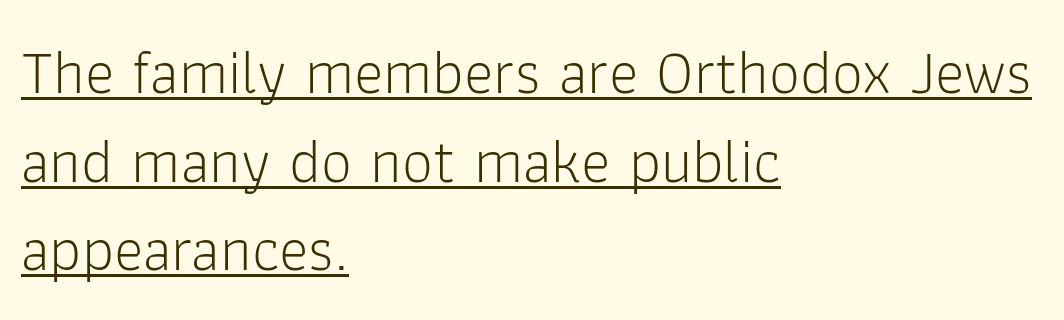
The image shows 62 px light sans-serif type, upright; set left-aligned, normal line spacing (1.43x), normal letter spacing, underlined; low stroke contrast and a medium x-height.
